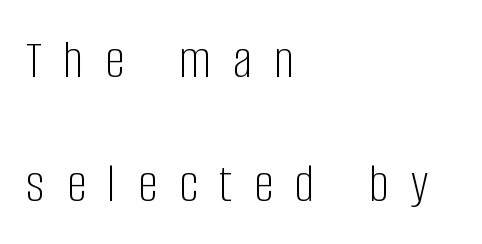
{"serif": "no", "italic": "no", "bold": "no", "weight": "light", "width": "condensed", "stroke_contrast": "low", "x_height": "large", "monospaced": "no", "underline": "no", "align": "left", "line_spacing": "loose", "line_spacing_ratio": 2.21, "letter_spacing": "wide", "letter_spacing_em": 0.39, "glyph_px": 56}
